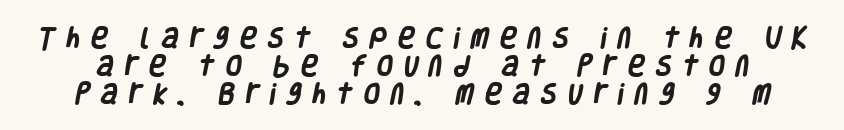
The image shows 23 px bold type; set line spacing 1.21x, unusually wide letter spacing (+0.49 em), not underlined.
